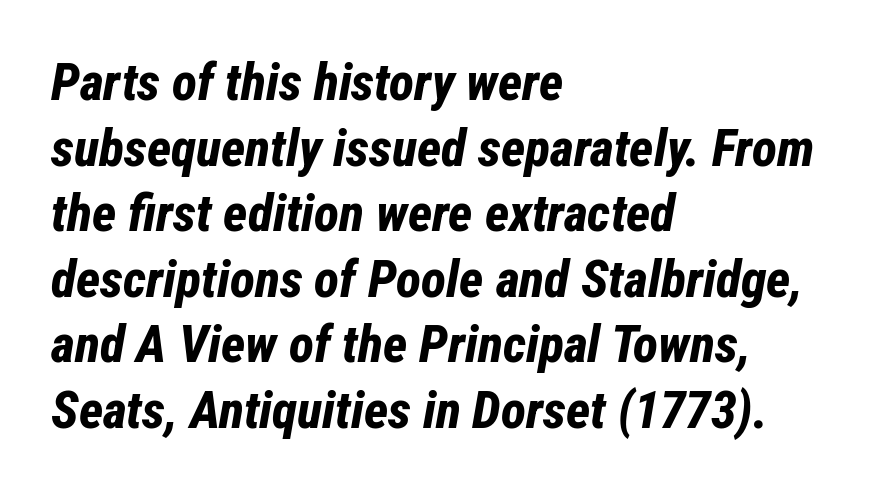
Q: Is the text bold? A: Yes.
Q: Is the text italic (slanted)? A: Yes, it leans right by about 12 degrees.
Q: Is the text underlined? A: No.
Q: How is the paragraph aligned? A: Left-aligned.
Q: Is the spacing between letters normal or unusually wide? A: Normal.
Q: Is the spacing between lines tight, normal or loose? A: Normal.
Q: Width (condensed, normal, or wide)? A: Condensed.
Q: Stroke contrast? A: Low.
Q: x-height? A: Medium.
Q: Monospaced? A: No.
